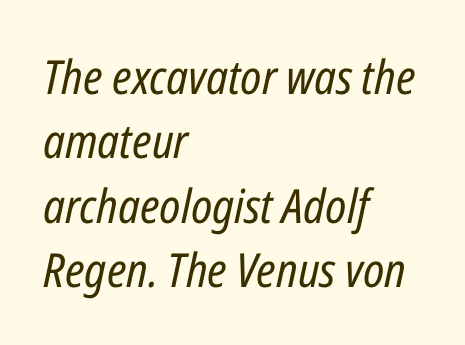
Q: Is the text bold? A: No.
Q: Is the text italic (slanted)? A: Yes, it leans right by about 12 degrees.
Q: Is the text underlined? A: No.
Q: How is the paragraph aligned? A: Left-aligned.
Q: Is the spacing between letters normal or unusually wide? A: Normal.
Q: Is the spacing between lines tight, normal or loose? A: Normal.
Q: Width (condensed, normal, or wide)? A: Condensed.
Q: Stroke contrast? A: Low.
Q: x-height? A: Medium.
Q: Monospaced? A: No.
